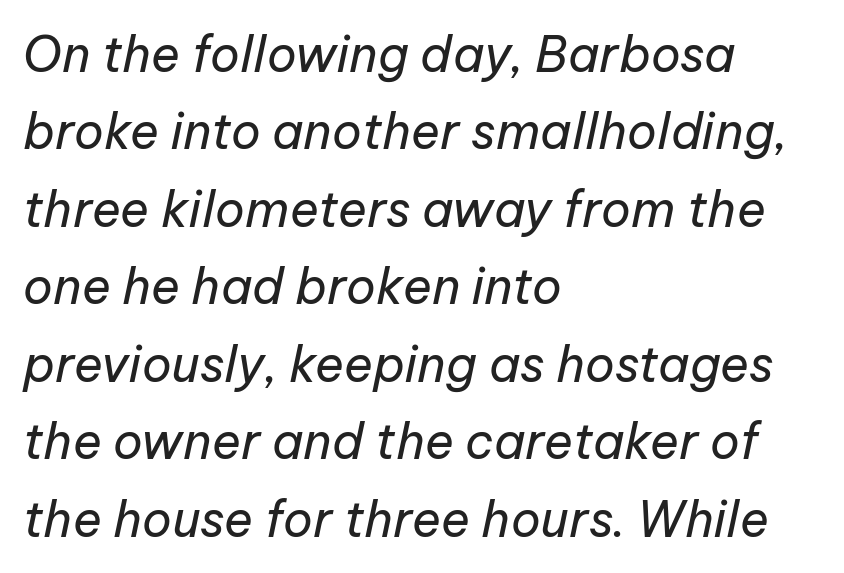
Slanted lettering throughout. These lines keep a tight, regular rhythm from letter to letter. The foot of each line stays bare and open. Is the stroke heavy? The answer is a plain regular-or-lighter. The typesetter chose a ragged-right arrangement here. Each new line begins a customary step beneath the previous one.
